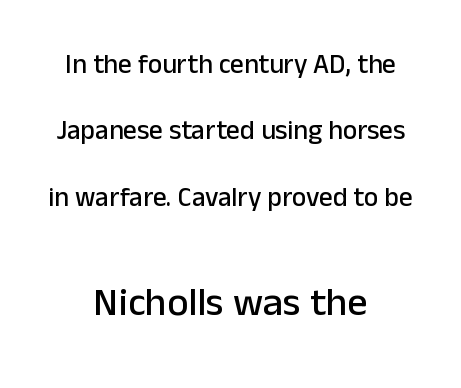
Q: Is the text italic (slanted)? A: No, it is upright.
Q: Is the typeface a serif or a sans-serif typeface? A: Sans-serif.
Q: Is the text underlined? A: No.
Q: How is the paragraph aligned? A: Centered.
Q: Is the spacing between letters normal or unusually wide? A: Normal.
Q: Is the spacing between lines tight, normal or loose? A: Loose.
Q: Which block of text is set in a larger size, the first (top) or the second (bottom)? A: The second (bottom) one.
Q: Width (condensed, normal, or wide)? A: Normal.
Q: Stroke contrast? A: Low.
Q: x-height? A: Medium.
Q: Monospaced? A: No.
